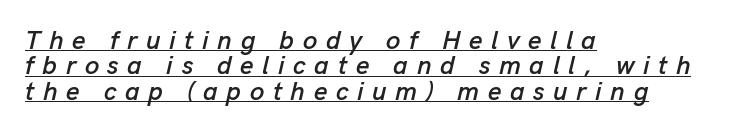
{"italic": "yes", "lean": "right", "slant_degrees": 13, "underline": "yes", "align": "left", "line_spacing": "tight", "line_spacing_ratio": 0.98, "letter_spacing": "wide", "letter_spacing_em": 0.33, "glyph_px": 26}
